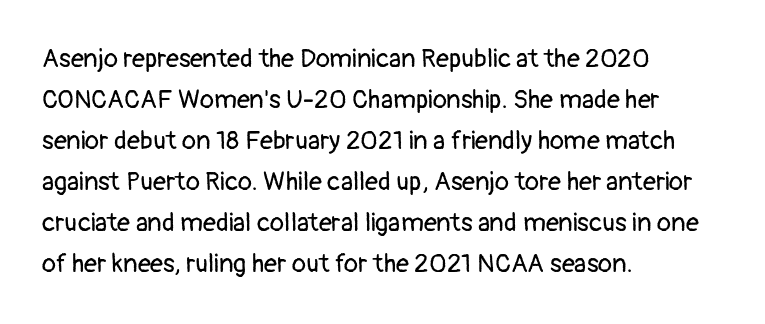
Q: Is the text bold? A: No.
Q: Is the text italic (slanted)? A: No, it is upright.
Q: Is the text underlined? A: No.
Q: How is the paragraph aligned? A: Left-aligned.
Q: Is the spacing between letters normal or unusually wide? A: Normal.
Q: Is the spacing between lines tight, normal or loose? A: Normal.
